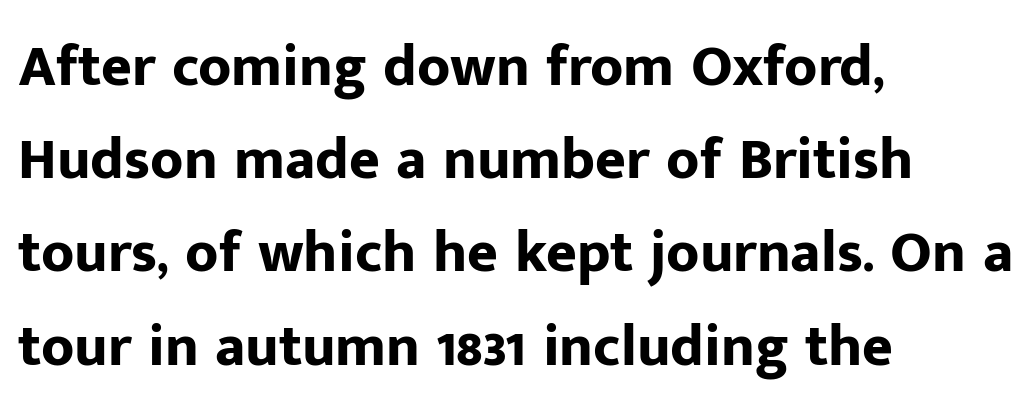
The image shows 59 px bold sans-serif type, upright; set left-aligned, normal line spacing (1.58x), normal letter spacing, not underlined; low stroke contrast and a medium x-height.
